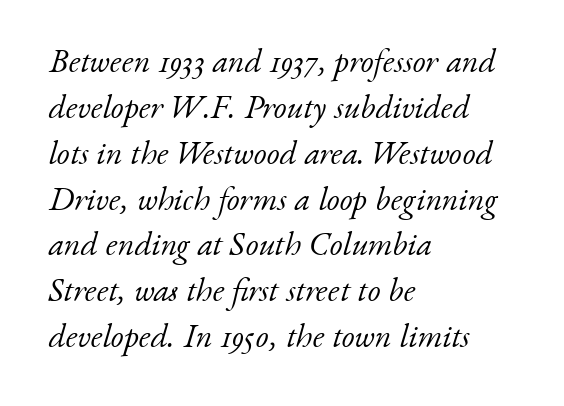
Q: Is the text bold? A: No.
Q: Is the text italic (slanted)? A: Yes, it leans right by about 17 degrees.
Q: Is the typeface a serif or a sans-serif typeface? A: Serif.
Q: Is the text underlined? A: No.
Q: How is the paragraph aligned? A: Left-aligned.
Q: Is the spacing between letters normal or unusually wide? A: Normal.
Q: Is the spacing between lines tight, normal or loose? A: Normal.
Q: Width (condensed, normal, or wide)? A: Normal.
Q: Stroke contrast? A: Low.
Q: x-height? A: Small.
Q: Monospaced? A: No.
